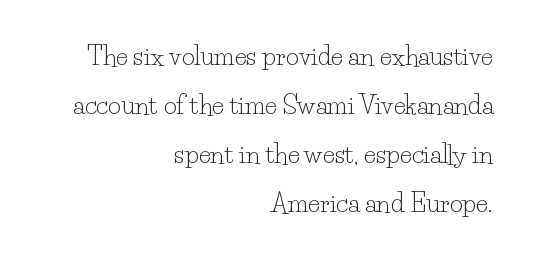
This sample uses an upright cut, with every glyph sitting square on the baseline. Ink coverage per letter is moderate at most. Short note: letters normally spaced. The line-height multiplier appears high, well above default. These lines are set flush right with a ragged left edge.
